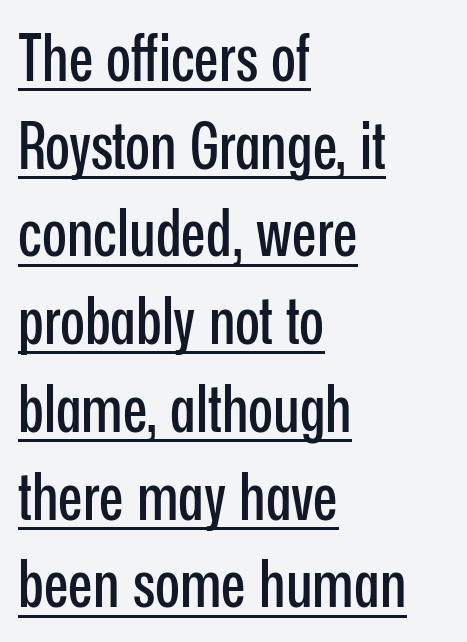
The typeface chosen for these lines omits serifs. When letters stand straight like this, we call the style roman or upright. Reading down the column, the eye jumps a familiar distance to each next line. Horizontally, the lines are justified to the leading edge only. Looks like regular typesetting: each glyph gets only the width it needs.
